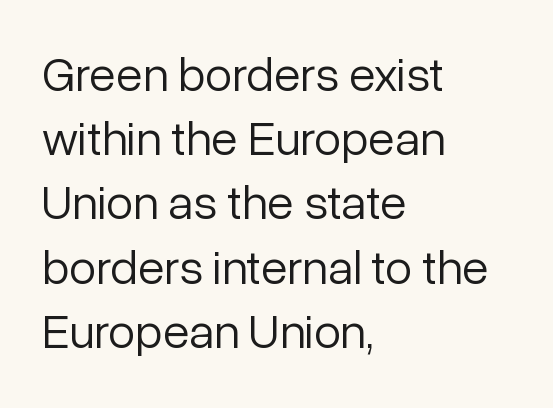
Q: Is the text bold? A: No.
Q: Is the text italic (slanted)? A: No, it is upright.
Q: Is the typeface a serif or a sans-serif typeface? A: Sans-serif.
Q: Is the text underlined? A: No.
Q: How is the paragraph aligned? A: Left-aligned.
Q: Is the spacing between letters normal or unusually wide? A: Normal.
Q: Is the spacing between lines tight, normal or loose? A: Normal.
Q: Width (condensed, normal, or wide)? A: Normal.
Q: Stroke contrast? A: Low.
Q: x-height? A: Medium.
Q: Monospaced? A: No.
